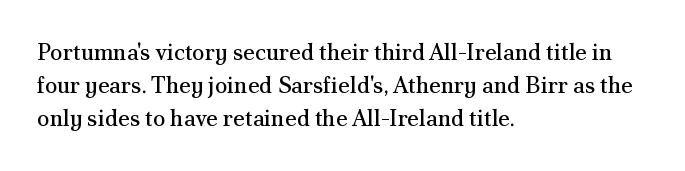
The image shows 23 px text type, upright; set left-aligned, normal line spacing (1.44x), normal letter spacing, not underlined.
